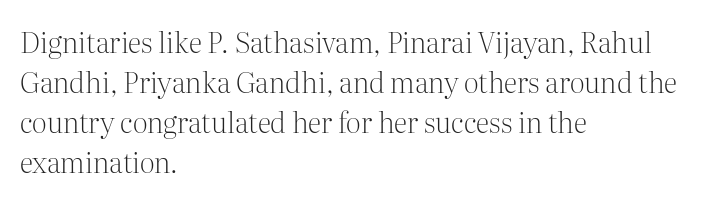
The gap between lines stays unmarked. These lines are set flush left with a ragged right edge. Notice how the stems are strictly vertical — no italics here. This sample uses plain, unmodified letter spacing. Spacing verdict: proportional, widths tailored to each character.
